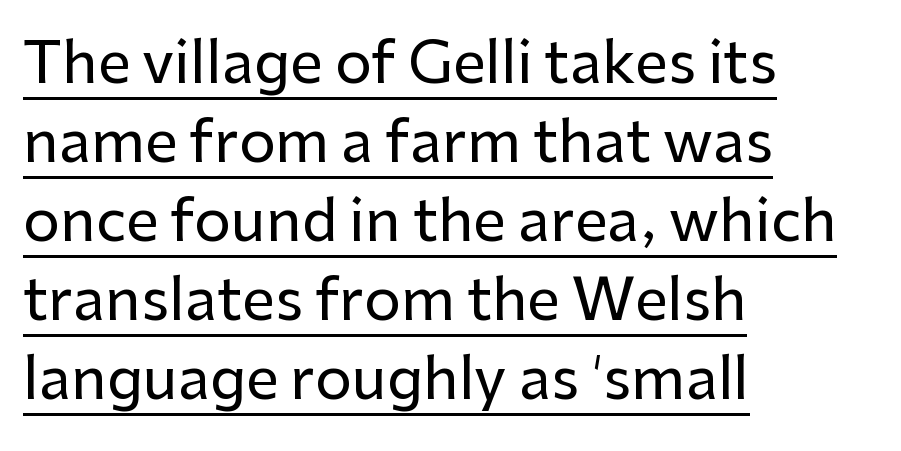
The image shows 58 px sans-serif type, upright; set left-aligned, normal line spacing (1.36x), normal letter spacing, underlined; low stroke contrast and a medium x-height.
